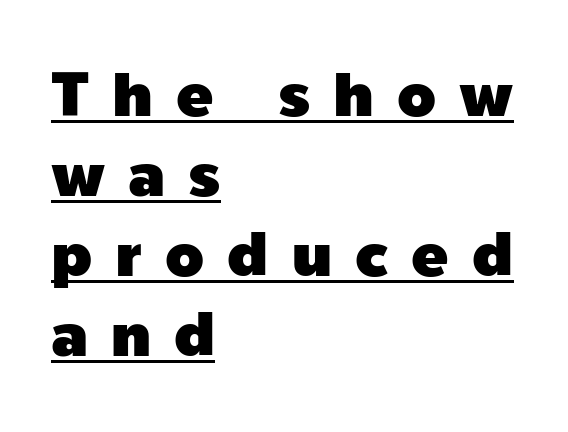
{"serif": "no", "italic": "no", "width": "normal", "x_height": "medium", "monospaced": "no", "underline": "yes", "align": "left", "line_spacing": "normal", "line_spacing_ratio": 1.29, "letter_spacing": "wide", "letter_spacing_em": 0.37, "glyph_px": 62}
